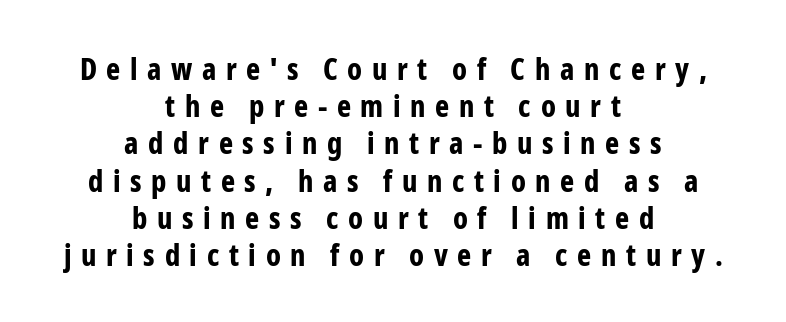
Posture: straight, roman, zero tilt. The designer went with a sans here, leaving each stem footless. What stands out about the letter spacing? Its width — letters are far apart. In CSS terms this would be text-align: center. This sample has the flowing, uneven cadence of proportional lettering. Notice how thick the strokes are: this is what a full bold looks like.
